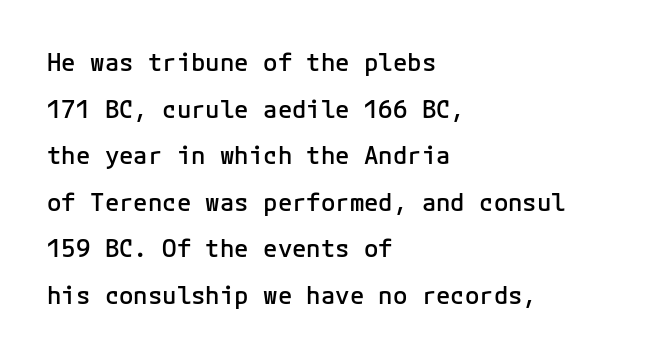
The image shows 24 px text type, upright; set left-aligned, loose line spacing (1.94x), normal letter spacing, not underlined.
